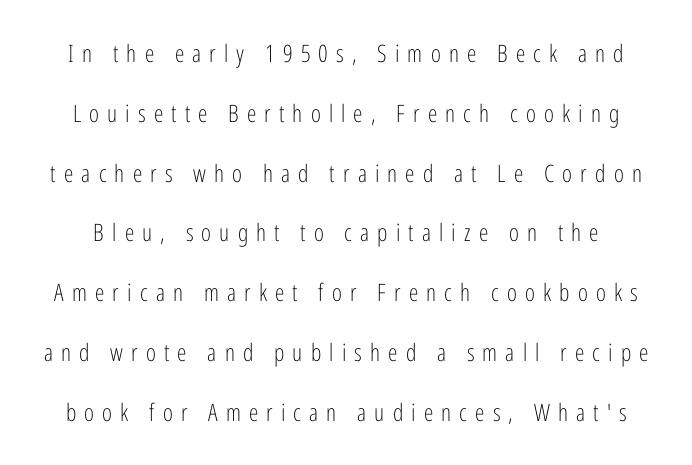
The image shows 24 px text type, upright; set loose line spacing (2.49x), unusually wide letter spacing (+0.34 em), not underlined.
